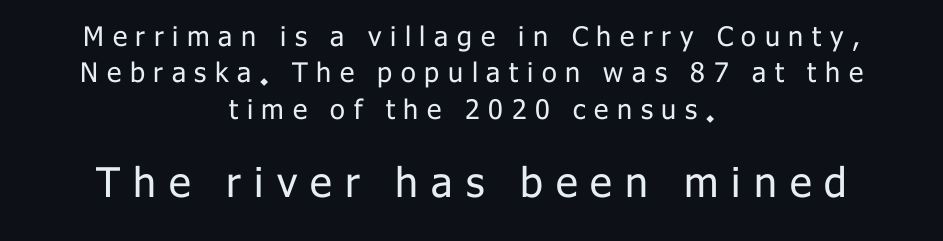
{"serif": "no", "italic": "no", "bold": "no", "weight": "regular", "width": "normal", "stroke_contrast": "low", "x_height": "medium", "monospaced": "no", "underline": "no", "align": "center", "line_spacing": "normal", "line_spacing_ratio": 1.35, "letter_spacing": "wide", "letter_spacing_em": 0.32, "larger_block": "second", "size_ratio": 1.52, "glyph_px": 41}
